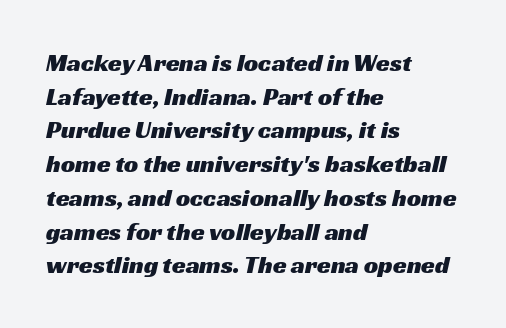
The image shows 25 px text type; set left-aligned, normal line spacing (1.35x), normal letter spacing, not underlined.
